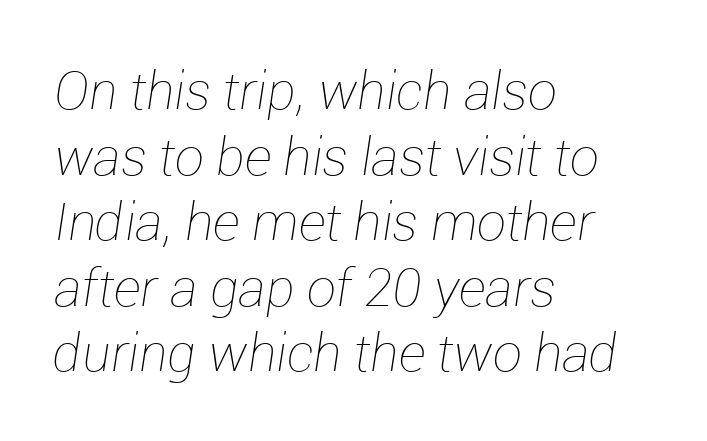
{"italic": "yes", "lean": "right", "slant_degrees": 12, "bold": "no", "weight": "thin", "width": "normal", "stroke_contrast": "low", "x_height": "medium", "monospaced": "no", "underline": "no", "align": "left", "line_spacing": "normal", "line_spacing_ratio": 1.26, "letter_spacing": "normal", "letter_spacing_em": 0.0, "glyph_px": 52}
